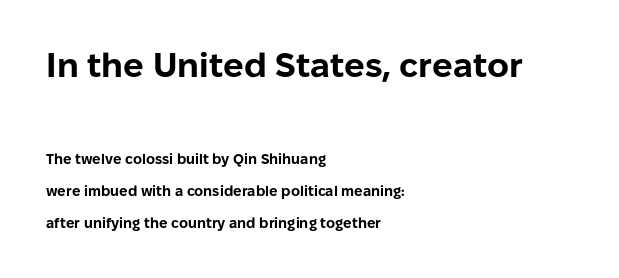
The image shows 34 px bold sans-serif type, upright; set left-aligned, loose line spacing (2.29x), normal letter spacing, not underlined; the first (top) block is 2.43x larger; low stroke contrast and a medium x-height.
